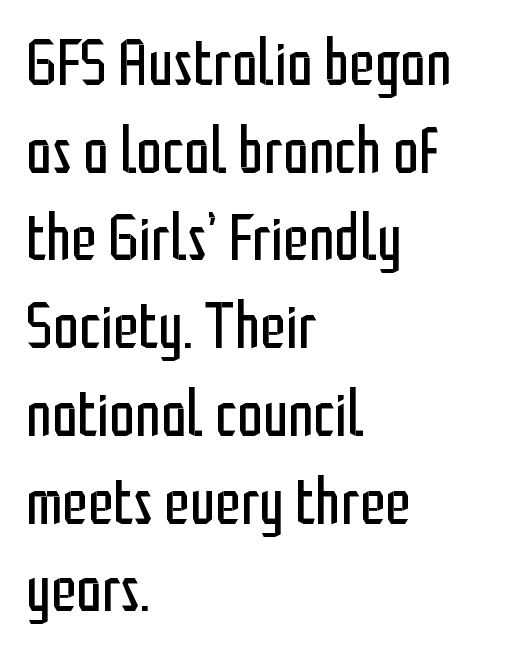
{"serif": "no", "italic": "no", "bold": "no", "weight": "regular", "width": "condensed", "stroke_contrast": "low", "x_height": "medium", "monospaced": "no", "underline": "no", "align": "left", "line_spacing": "normal", "line_spacing_ratio": 1.35, "letter_spacing": "normal", "letter_spacing_em": 0.0, "glyph_px": 65}
